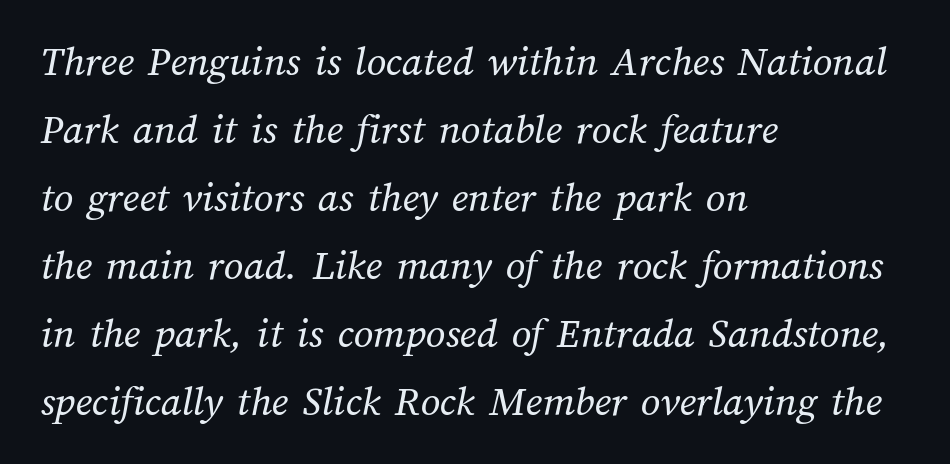
The designer left line spacing at the default. The font sits on the lighter half of the weight spectrum, regular included. This sample uses plain, unmodified letter spacing. Notice how the passage keeps a crisp vertical edge on the left only. Varying glyph widths throughout — classic text-font behaviour.
